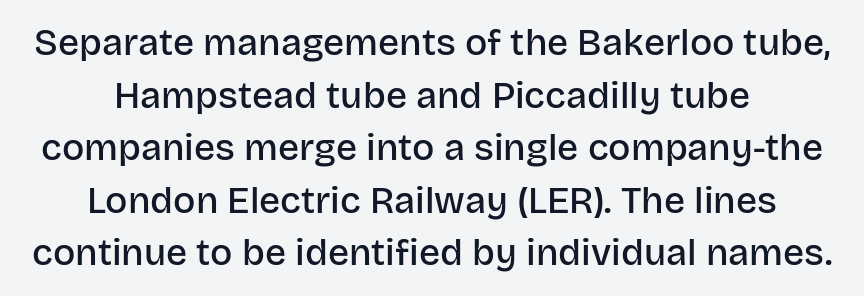
Check where the strokes stop: nothing finishes them off — pure sans. Baseline-to-baseline distance is the conventional proportion of letter height. The lines in this sample share a center point and differ in where they start and stop. The characters look somewhat weighty, a semibold short of true bold. Notice how the stems are strictly vertical — no italics here.
